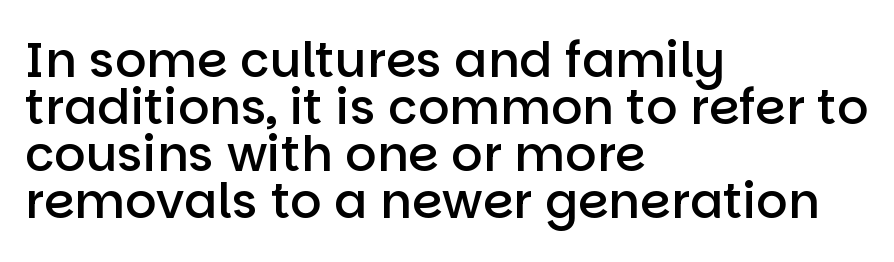
Q: Is the text bold? A: Semi-bold.
Q: Is the text italic (slanted)? A: No, it is upright.
Q: Is the typeface a serif or a sans-serif typeface? A: Sans-serif.
Q: Is the text underlined? A: No.
Q: How is the paragraph aligned? A: Left-aligned.
Q: Is the spacing between letters normal or unusually wide? A: Normal.
Q: Is the spacing between lines tight, normal or loose? A: Tight.
Q: Width (condensed, normal, or wide)? A: Normal.
Q: Stroke contrast? A: Low.
Q: x-height? A: Large.
Q: Monospaced? A: No.
